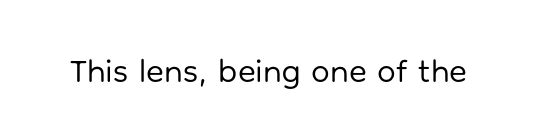
Q: Is the text bold? A: No.
Q: Is the text italic (slanted)? A: No, it is upright.
Q: Is the typeface a serif or a sans-serif typeface? A: Sans-serif.
Q: Is the text underlined? A: No.
Q: Is the spacing between letters normal or unusually wide? A: Normal.
Q: Width (condensed, normal, or wide)? A: Normal.
Q: Stroke contrast? A: Low.
Q: x-height? A: Medium.
Q: Monospaced? A: No.
